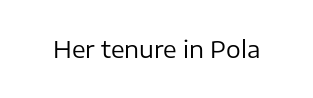
The type is set solid horizontally, with unmodified tracking. Words float on clear page, feet unadorned. A quiet, ordinary-to-light weight characterises the typeface. The type sits square on the baseline with zero lean.
